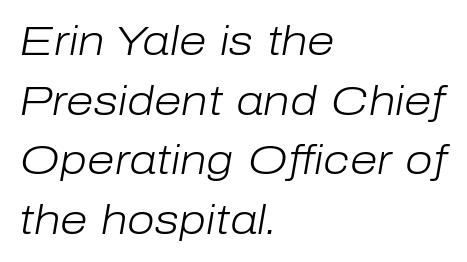
The image shows 40 px light type, italic (leaning right); set left-aligned, normal line spacing (1.49x), normal letter spacing, not underlined; low stroke contrast and a medium x-height.
